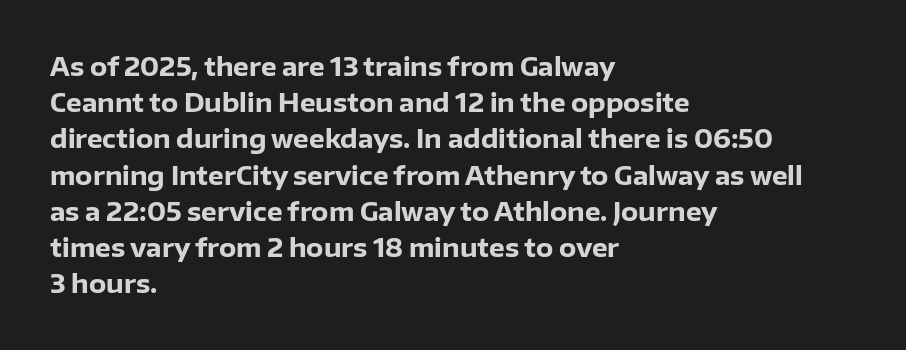
Typesetter's note: full bold, strokes at maximum text heaviness. Rendered with straight, roman letterforms. The line-height multiplier appears to be the usual default. Words appear dense and cohesive because spacing is normal. A student would call this left alignment; a typographer would say flush left, rag right. The baseline area is clear.
